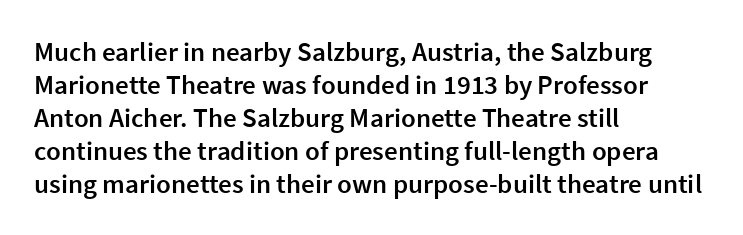
Q: Is the text bold? A: Semi-bold.
Q: Is the text italic (slanted)? A: No, it is upright.
Q: Is the text underlined? A: No.
Q: How is the paragraph aligned? A: Left-aligned.
Q: Is the spacing between letters normal or unusually wide? A: Normal.
